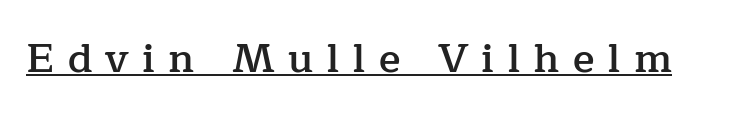
{"serif": "yes", "italic": "no", "bold": "semi", "weight": "semibold", "width": "normal", "stroke_contrast": "low", "x_height": "medium", "monospaced": "no", "underline": "yes", "letter_spacing": "wide", "letter_spacing_em": 0.33, "glyph_px": 40}
